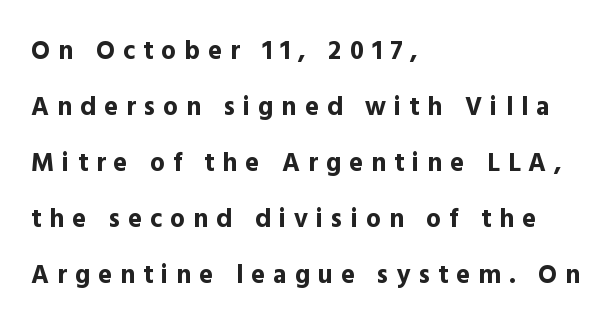
Q: Is the text bold? A: Yes.
Q: Is the text italic (slanted)? A: No, it is upright.
Q: Is the text underlined? A: No.
Q: How is the paragraph aligned? A: Left-aligned.
Q: Is the spacing between letters normal or unusually wide? A: Unusually wide.
Q: Is the spacing between lines tight, normal or loose? A: Loose.
